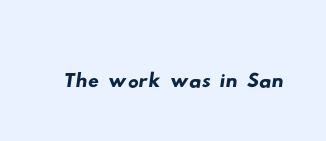
The image shows 54 px wide sans-serif type; set normal letter spacing, not underlined; low stroke contrast and a small x-height.
